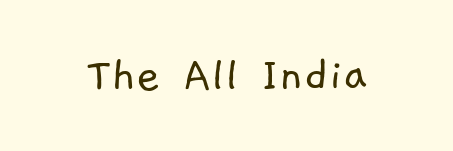
{"serif": "no", "bold": "no", "weight": "light", "width": "normal", "stroke_contrast": "low", "x_height": "medium", "monospaced": "no", "underline": "no", "letter_spacing": "normal", "letter_spacing_em": 0.0, "glyph_px": 52}
